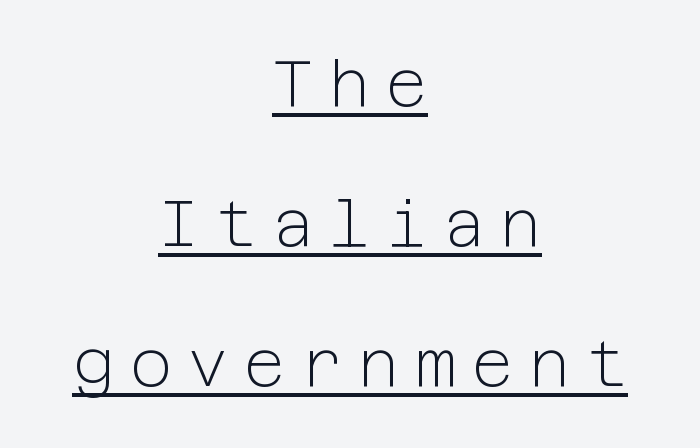
Loosely led — the rows are spread out. A typographer would call this underscored text. Designer's note — italics off, roman on. The designer went with a sans here, leaving each stem footless. No letter is thick-stroked: the sample isn't bold. There is plenty of visible air inserted between adjacent glyphs.
